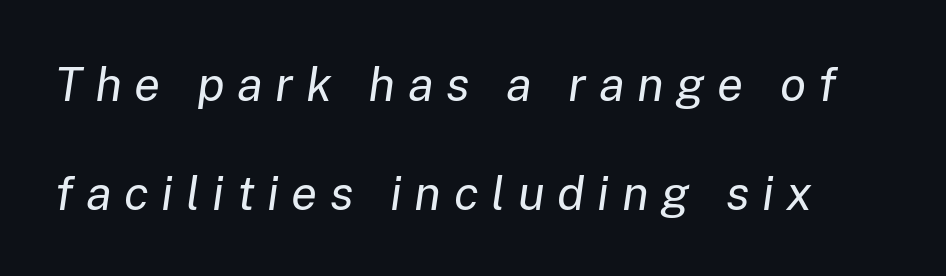
{"italic": "yes", "lean": "right", "slant_degrees": 8, "bold": "no", "weight": "regular", "width": "normal", "stroke_contrast": "low", "x_height": "medium", "monospaced": "no", "underline": "no", "line_spacing": "loose", "line_spacing_ratio": 2.27, "letter_spacing": "wide", "letter_spacing_em": 0.26, "glyph_px": 48}
